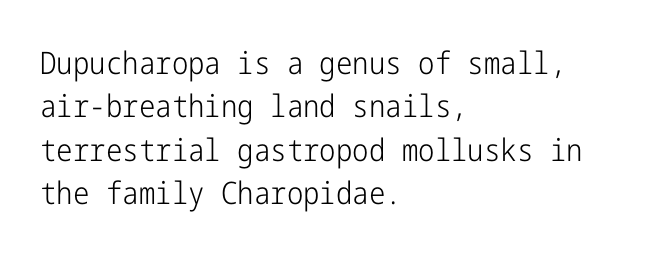
{"serif": "no", "italic": "no", "bold": "no", "weight": "light", "width": "condensed", "stroke_contrast": "low", "x_height": "medium", "underline": "no", "align": "left", "line_spacing": "normal", "line_spacing_ratio": 1.4, "letter_spacing": "normal", "letter_spacing_em": 0.0, "glyph_px": 31}
